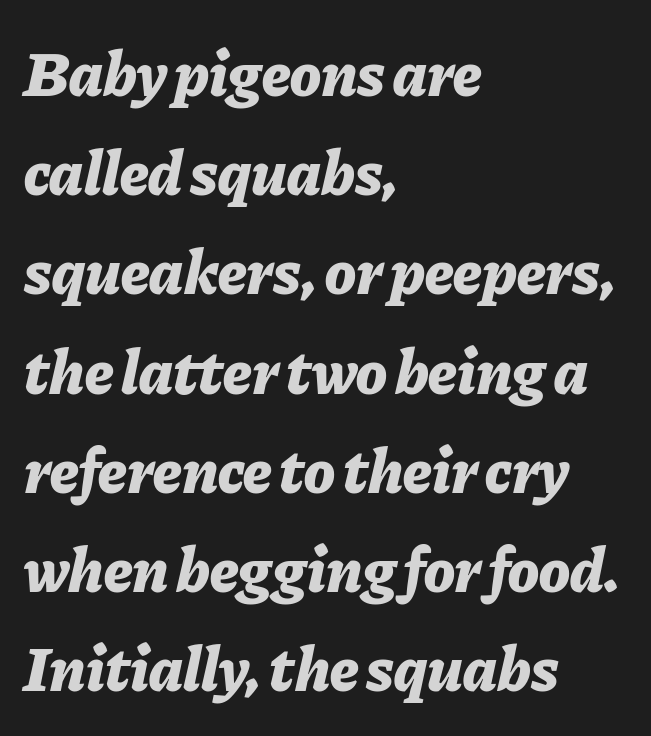
Q: Is the text bold? A: Yes.
Q: Is the text italic (slanted)? A: Yes, it leans right by about 11 degrees.
Q: Is the text underlined? A: No.
Q: How is the paragraph aligned? A: Left-aligned.
Q: Is the spacing between letters normal or unusually wide? A: Normal.
Q: Is the spacing between lines tight, normal or loose? A: Normal.
Q: Width (condensed, normal, or wide)? A: Normal.
Q: Stroke contrast? A: Low.
Q: x-height? A: Medium.
Q: Monospaced? A: No.
